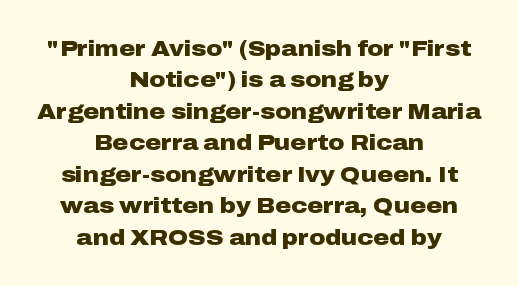
In terms of posture, this sample is upright. Standard letterfit; no display-style spreading of the glyphs. The passage shown stacks its lines at a standard gap. A centered setting, common on invitations and titles, is used for this passage. The strip under each line holds only bare page.
